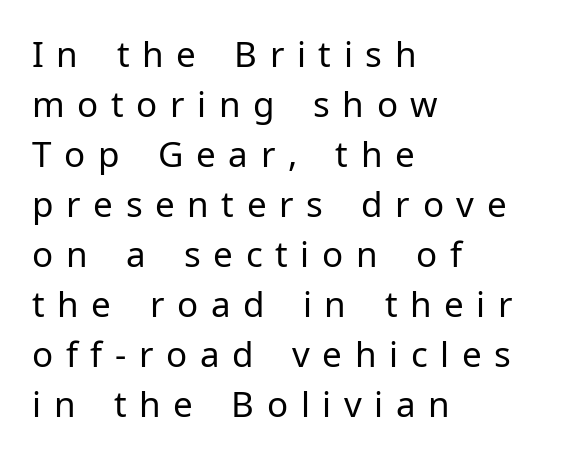
Q: Is the text bold? A: No.
Q: Is the text italic (slanted)? A: No, it is upright.
Q: Is the typeface a serif or a sans-serif typeface? A: Sans-serif.
Q: Is the text underlined? A: No.
Q: How is the paragraph aligned? A: Left-aligned.
Q: Is the spacing between letters normal or unusually wide? A: Unusually wide.
Q: Is the spacing between lines tight, normal or loose? A: Normal.
Q: Width (condensed, normal, or wide)? A: Normal.
Q: Stroke contrast? A: Low.
Q: x-height? A: Medium.
Q: Monospaced? A: No.
